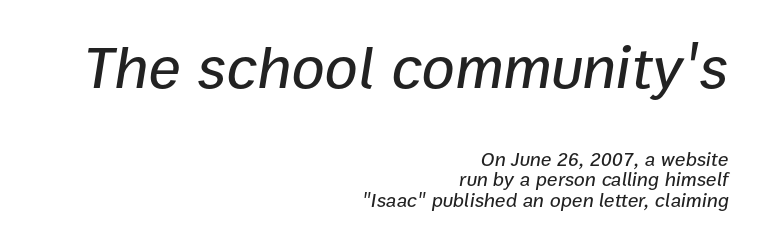
Q: Is the text italic (slanted)? A: Yes, it leans right by about 9 degrees.
Q: Is the text underlined? A: No.
Q: How is the paragraph aligned? A: Right-aligned.
Q: Is the spacing between letters normal or unusually wide? A: Normal.
Q: Is the spacing between lines tight, normal or loose? A: Tight.
Q: Which block of text is set in a larger size, the first (top) or the second (bottom)? A: The first (top) one.
Q: Width (condensed, normal, or wide)? A: Normal.
Q: Stroke contrast? A: Low.
Q: x-height? A: Medium.
Q: Monospaced? A: No.
